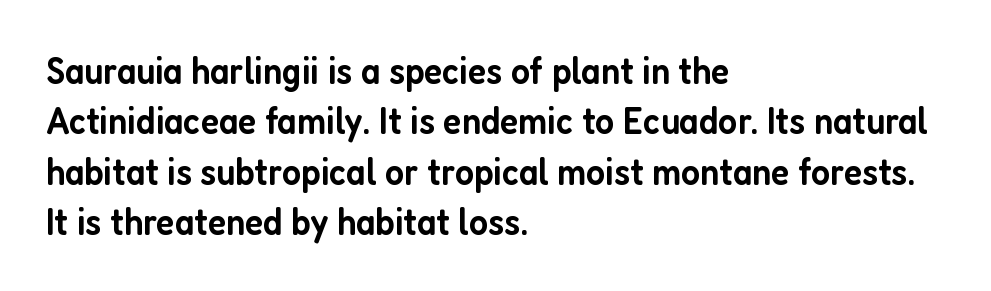
{"serif": "no", "italic": "no", "bold": "semi", "weight": "semibold", "width": "condensed", "stroke_contrast": "low", "x_height": "medium", "monospaced": "no", "underline": "no", "align": "left", "line_spacing": "normal", "line_spacing_ratio": 1.29, "letter_spacing": "normal", "letter_spacing_em": 0.0, "glyph_px": 39}
